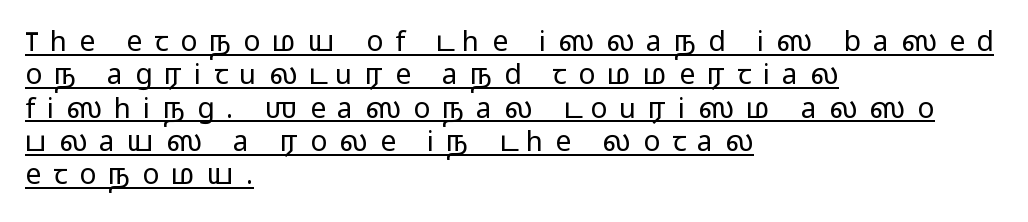
The image shows 28 px light, wide sans-serif type, upright; set left-aligned, line spacing 1.19x, unusually wide letter spacing (+0.43 em), underlined; low stroke contrast and a medium x-height.
